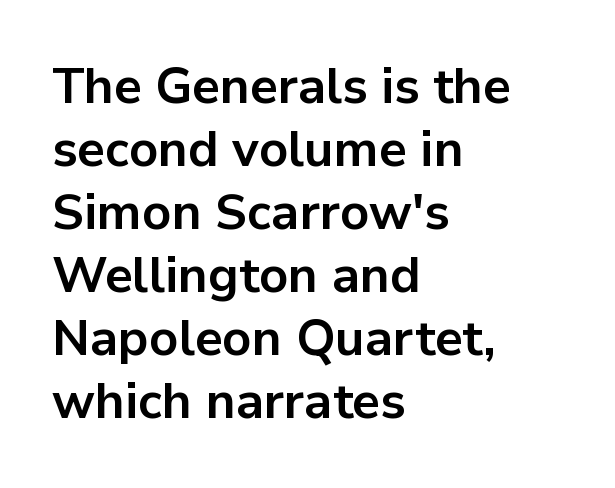
Q: Is the text bold? A: Yes.
Q: Is the text italic (slanted)? A: No, it is upright.
Q: Is the typeface a serif or a sans-serif typeface? A: Sans-serif.
Q: Is the text underlined? A: No.
Q: How is the paragraph aligned? A: Left-aligned.
Q: Is the spacing between letters normal or unusually wide? A: Normal.
Q: Is the spacing between lines tight, normal or loose? A: Normal.
Q: Width (condensed, normal, or wide)? A: Normal.
Q: Stroke contrast? A: Low.
Q: x-height? A: Medium.
Q: Monospaced? A: No.
